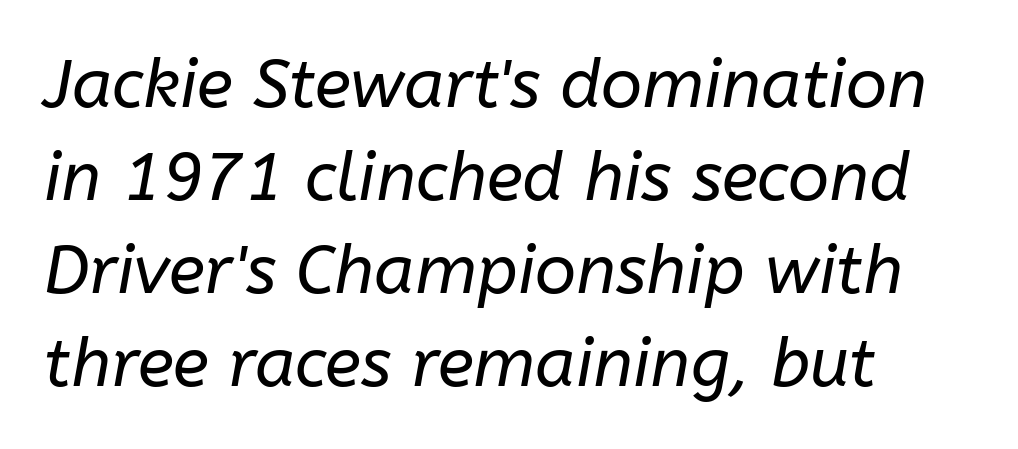
The image shows 68 px regular-weight type, italic (leaning right); set left-aligned, normal line spacing (1.37x), normal letter spacing, not underlined; low stroke contrast and a medium x-height.
